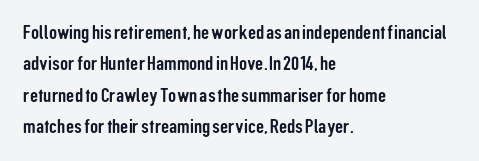
Q: Is the text italic (slanted)? A: No, it is upright.
Q: Is the text underlined? A: No.
Q: How is the paragraph aligned? A: Left-aligned.
Q: Is the spacing between letters normal or unusually wide? A: Normal.
Q: Is the spacing between lines tight, normal or loose? A: Normal.
